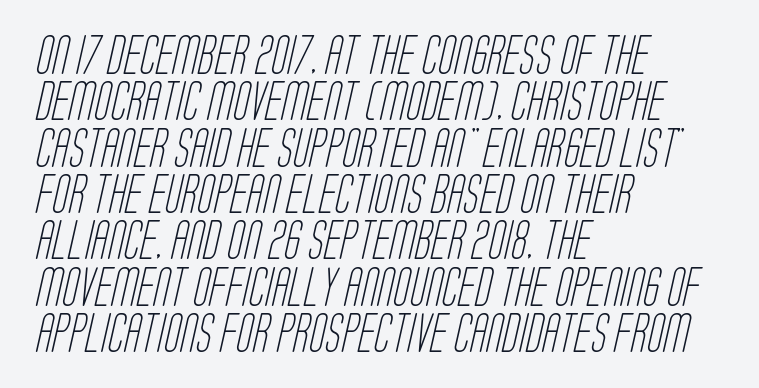
The rendering keeps characters at their native spacing. Think of a printed novel: that variable character pitch is what you see here. This sample is left-justified, so line endings fall wherever the words run out. The words here are not underlined. The typeface chosen for these lines omits serifs. Think standard paragraph weight, or any step lighter than that.
